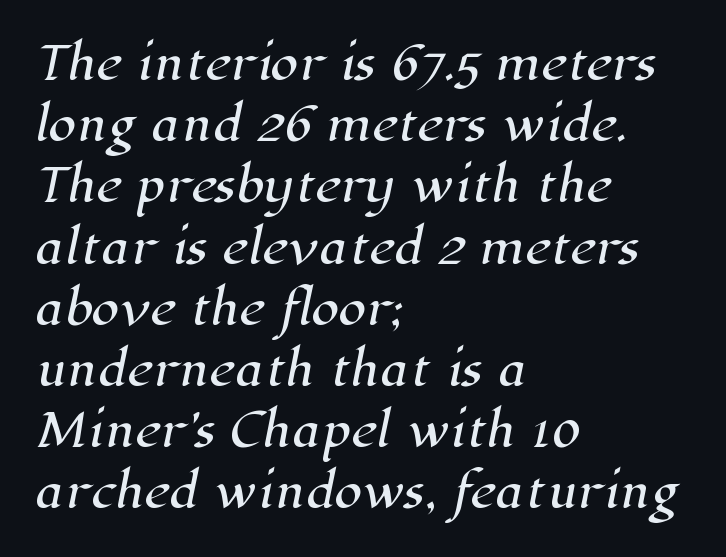
Q: Is the typeface a serif or a sans-serif typeface? A: Serif.
Q: Is the text underlined? A: No.
Q: How is the paragraph aligned? A: Left-aligned.
Q: Is the spacing between letters normal or unusually wide? A: Normal.
Q: Is the spacing between lines tight, normal or loose? A: Normal.
Q: Width (condensed, normal, or wide)? A: Normal.
Q: Stroke contrast? A: High.
Q: x-height? A: Medium.
Q: Monospaced? A: No.
